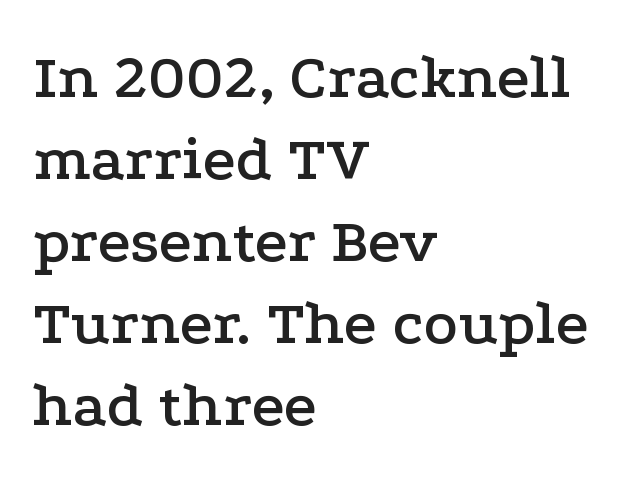
The image shows 64 px wide serif type, upright; set left-aligned, normal line spacing (1.28x), normal letter spacing, not underlined; low stroke contrast and a medium x-height.
